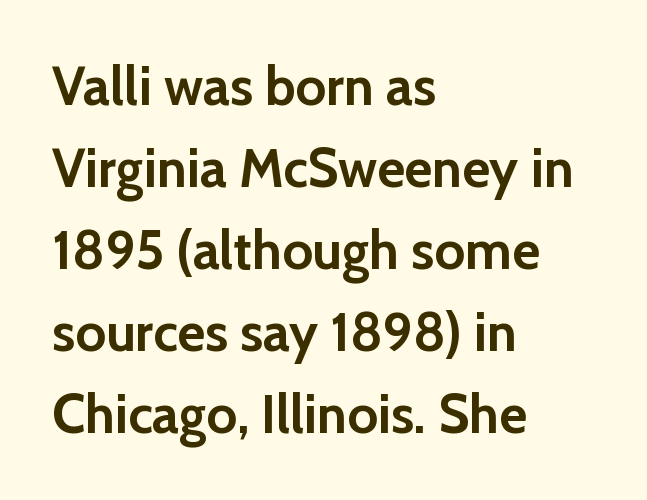
Q: Is the text bold? A: Yes.
Q: Is the text italic (slanted)? A: No, it is upright.
Q: Is the typeface a serif or a sans-serif typeface? A: Sans-serif.
Q: Is the text underlined? A: No.
Q: How is the paragraph aligned? A: Left-aligned.
Q: Is the spacing between letters normal or unusually wide? A: Normal.
Q: Is the spacing between lines tight, normal or loose? A: Normal.
Q: Width (condensed, normal, or wide)? A: Normal.
Q: Stroke contrast? A: Low.
Q: x-height? A: Medium.
Q: Monospaced? A: No.
